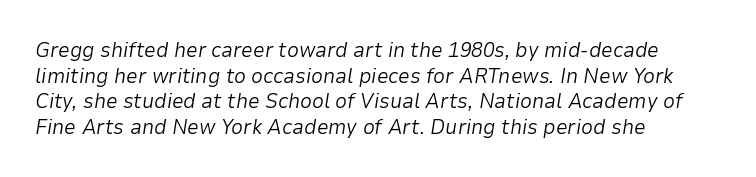
The image shows 21 px text type, italic (leaning right); set left-aligned, line spacing 1.22x, normal letter spacing, not underlined.
